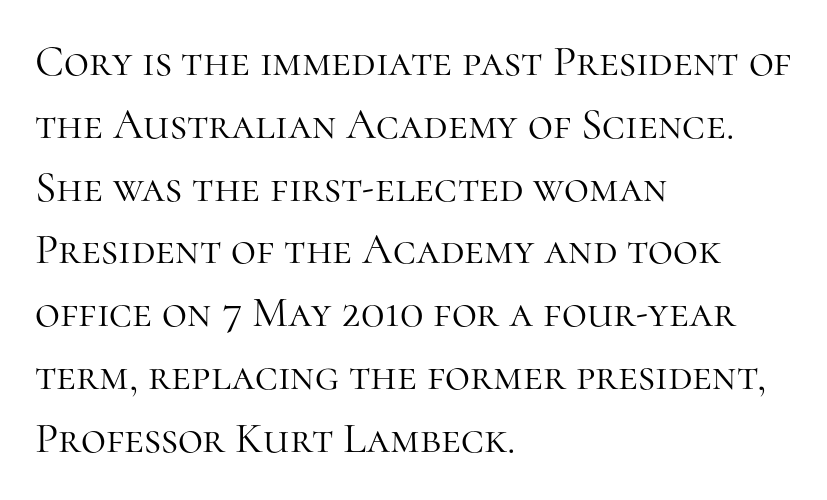
{"serif": "yes", "italic": "no", "bold": "no", "weight": "light", "width": "normal", "stroke_contrast": "high", "x_height": "medium", "monospaced": "no", "underline": "no", "align": "left", "line_spacing": "normal", "line_spacing_ratio": 1.46, "letter_spacing": "normal", "letter_spacing_em": 0.0, "glyph_px": 43}
